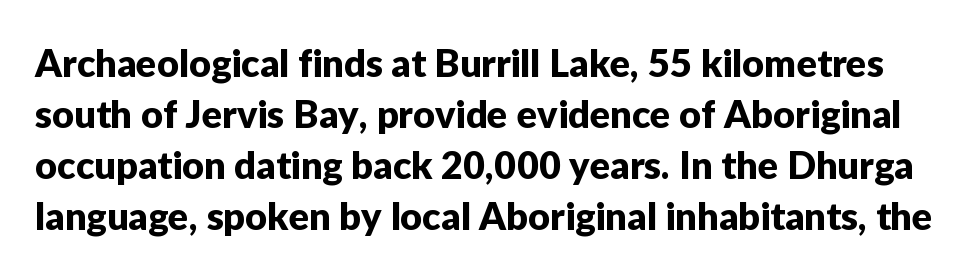
The image shows 38 px sans-serif type, upright; set normal line spacing (1.34x), normal letter spacing, not underlined; low stroke contrast and a medium x-height.
